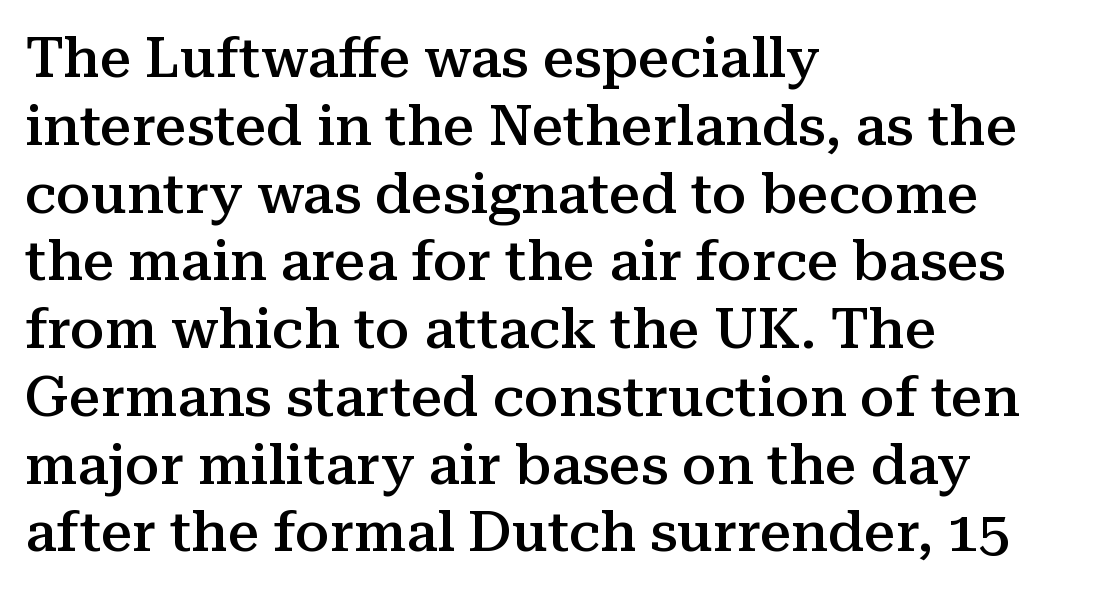
Summary of weight: moderately heavy, a semibold. This sample is left-justified, so line endings fall wherever the words run out. Looks like regular typesetting: each glyph gets only the width it needs. Anything drawn beneath the words? Only blank space. What stands out about the letter spacing? Nothing — it is the standard amount. The passage shown is typeset with a serif family.
